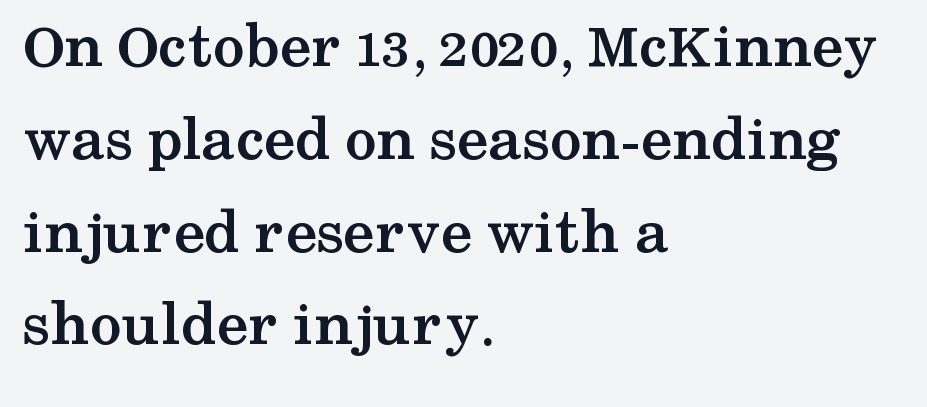
{"serif": "yes", "italic": "no", "bold": "yes", "weight": "semibold", "width": "wide", "stroke_contrast": "medium", "x_height": "medium", "monospaced": "no", "underline": "no", "align": "left", "line_spacing": "normal", "line_spacing_ratio": 1.45, "letter_spacing": "normal", "letter_spacing_em": 0.0, "glyph_px": 64}
